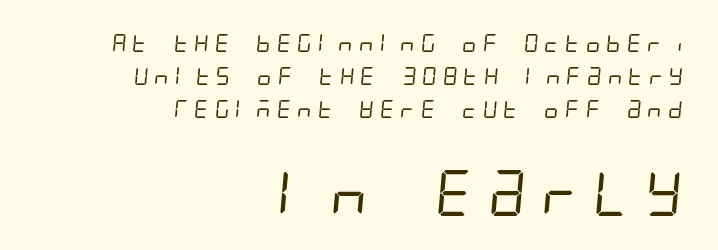
Q: Is the text bold? A: No.
Q: Is the typeface a serif or a sans-serif typeface? A: Sans-serif.
Q: Is the text underlined? A: No.
Q: How is the paragraph aligned? A: Right-aligned.
Q: Is the spacing between letters normal or unusually wide? A: Unusually wide.
Q: Which block of text is set in a larger size, the first (top) or the second (bottom)? A: The second (bottom) one.
Q: Width (condensed, normal, or wide)? A: Condensed.
Q: Stroke contrast? A: Low.
Q: x-height? A: Large.
